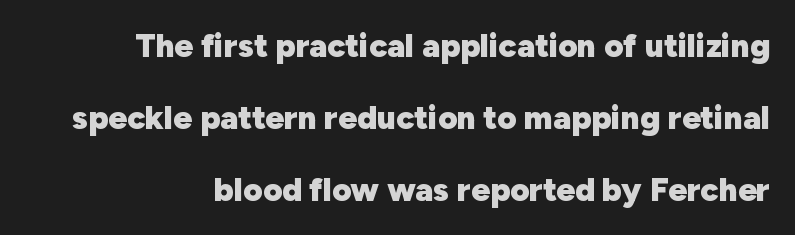
Q: Is the text bold? A: Yes.
Q: Is the text italic (slanted)? A: No, it is upright.
Q: Is the typeface a serif or a sans-serif typeface? A: Sans-serif.
Q: Is the text underlined? A: No.
Q: Is the spacing between letters normal or unusually wide? A: Normal.
Q: Is the spacing between lines tight, normal or loose? A: Loose.
Q: Width (condensed, normal, or wide)? A: Normal.
Q: Stroke contrast? A: Low.
Q: x-height? A: Medium.
Q: Monospaced? A: No.
